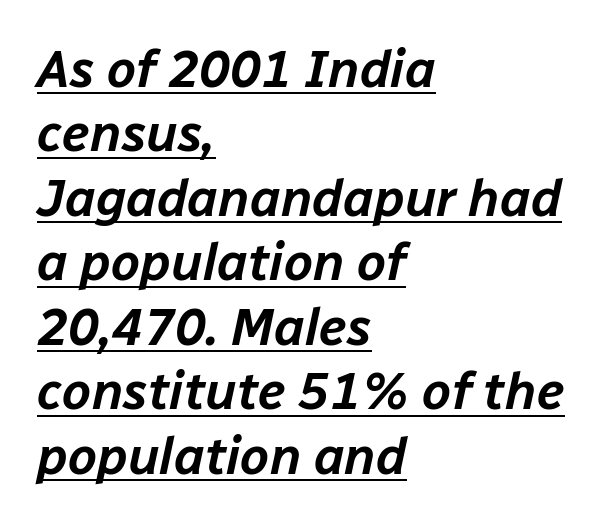
Each line of the rendering has a horizontal stroke beneath the glyphs. A typesetter would mark this as italic. Between one letter and the next there's only the usual sliver of space. A student would call this left alignment; a typographer would say flush left, rag right. Think of a printed novel: that variable character pitch is what you see here.
